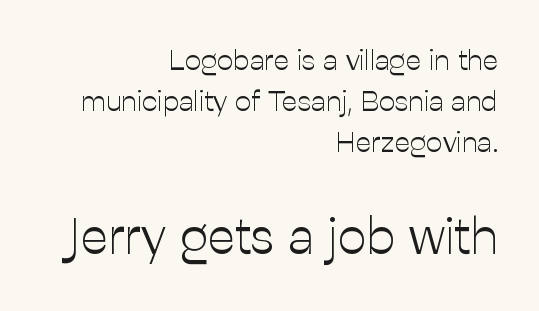
Q: Is the text bold? A: No.
Q: Is the text italic (slanted)? A: No, it is upright.
Q: Is the typeface a serif or a sans-serif typeface? A: Sans-serif.
Q: Is the text underlined? A: No.
Q: How is the paragraph aligned? A: Right-aligned.
Q: Is the spacing between letters normal or unusually wide? A: Normal.
Q: Is the spacing between lines tight, normal or loose? A: Normal.
Q: Which block of text is set in a larger size, the first (top) or the second (bottom)? A: The second (bottom) one.
Q: Width (condensed, normal, or wide)? A: Normal.
Q: Stroke contrast? A: Low.
Q: x-height? A: Medium.
Q: Monospaced? A: No.
